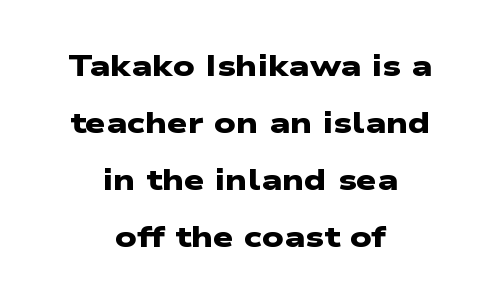
Short and long lines alike share a common midpoint. Proportional: the letters do not fall into vertical columns. Pretty heavy lettering here — definitely bold. The rendering uses a large line-height, opening up the rows. Inter-character spacing is left at the font's built-in metrics. A bare baseline throughout the passage.
